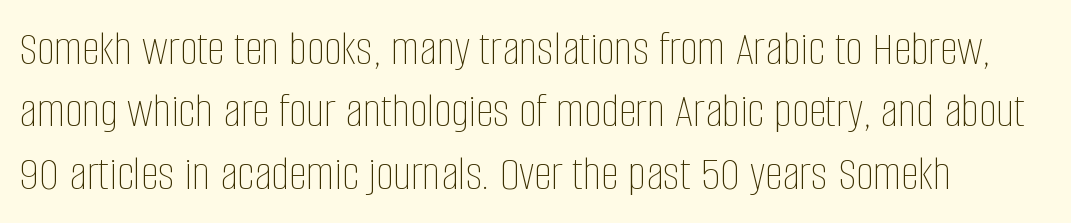
{"italic": "no", "bold": "no", "weight": "thin", "width": "condensed", "stroke_contrast": "low", "x_height": "large", "monospaced": "no", "underline": "no", "line_spacing": "normal", "line_spacing_ratio": 1.25, "letter_spacing": "normal", "letter_spacing_em": 0.0, "glyph_px": 50}
